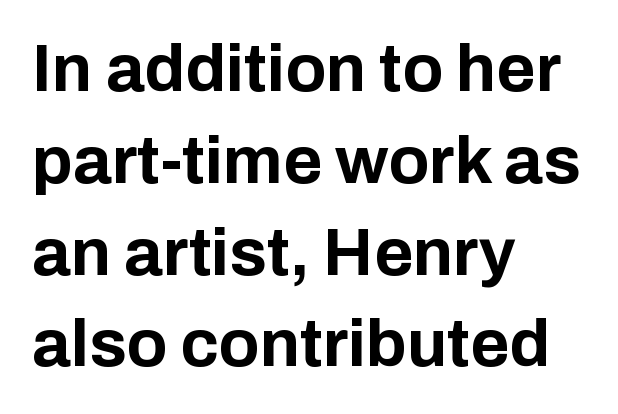
The rows are spaced the way most documents space them. This sample uses a sans-serif face. Nobody drew a line under any word here. A typesetter would call this zero additional tracking. Weight: bold.
